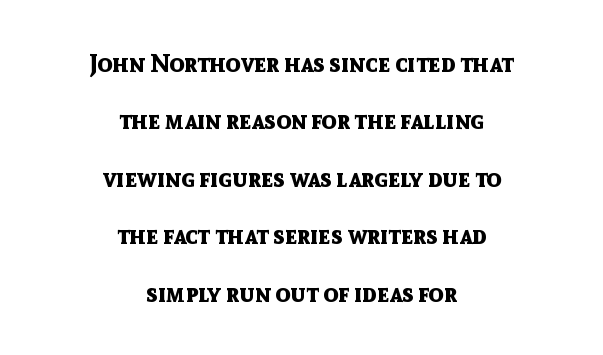
{"italic": "no", "bold": "yes", "underline": "no", "align": "center", "line_spacing": "loose", "line_spacing_ratio": 2.3, "letter_spacing": "normal", "letter_spacing_em": 0.0, "glyph_px": 25}
